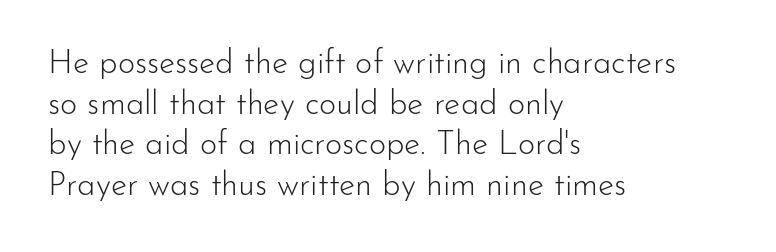
Q: Is the text bold? A: No.
Q: Is the text italic (slanted)? A: No, it is upright.
Q: Is the typeface a serif or a sans-serif typeface? A: Sans-serif.
Q: Is the text underlined? A: No.
Q: How is the paragraph aligned? A: Left-aligned.
Q: Is the spacing between letters normal or unusually wide? A: Normal.
Q: Width (condensed, normal, or wide)? A: Normal.
Q: Stroke contrast? A: Low.
Q: x-height? A: Small.
Q: Monospaced? A: No.
